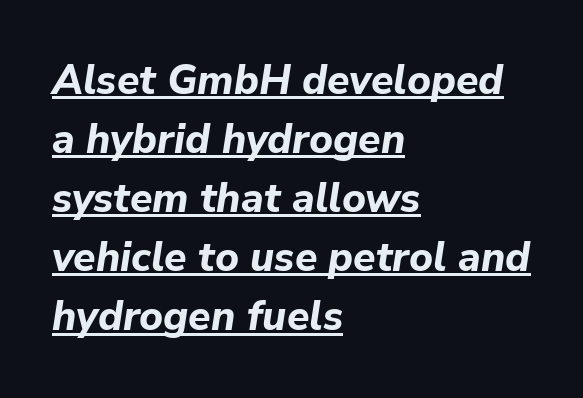
Q: Is the text bold? A: Yes.
Q: Is the text italic (slanted)? A: Yes, it leans right by about 9 degrees.
Q: Is the text underlined? A: Yes.
Q: How is the paragraph aligned? A: Left-aligned.
Q: Is the spacing between letters normal or unusually wide? A: Normal.
Q: Is the spacing between lines tight, normal or loose? A: Normal.
Q: Width (condensed, normal, or wide)? A: Normal.
Q: Stroke contrast? A: Low.
Q: x-height? A: Medium.
Q: Monospaced? A: No.
